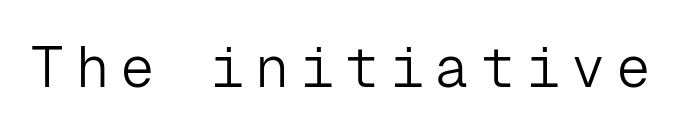
{"serif": "no", "italic": "no", "bold": "no", "weight": "light", "width": "normal", "stroke_contrast": "low", "x_height": "medium", "monospaced": "yes", "underline": "no", "glyph_px": 57}
